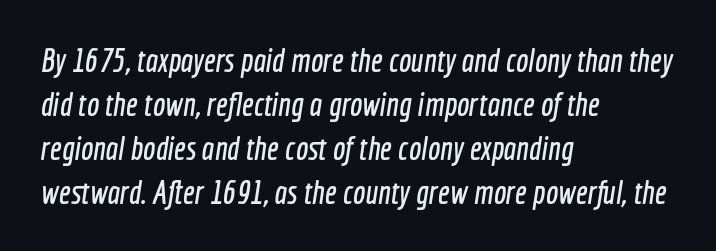
Q: Is the typeface a serif or a sans-serif typeface? A: Sans-serif.
Q: Is the text underlined? A: No.
Q: How is the paragraph aligned? A: Left-aligned.
Q: Is the spacing between letters normal or unusually wide? A: Normal.
Q: Is the spacing between lines tight, normal or loose? A: Normal.
Q: Width (condensed, normal, or wide)? A: Condensed.
Q: x-height? A: Medium.
Q: Monospaced? A: No.
